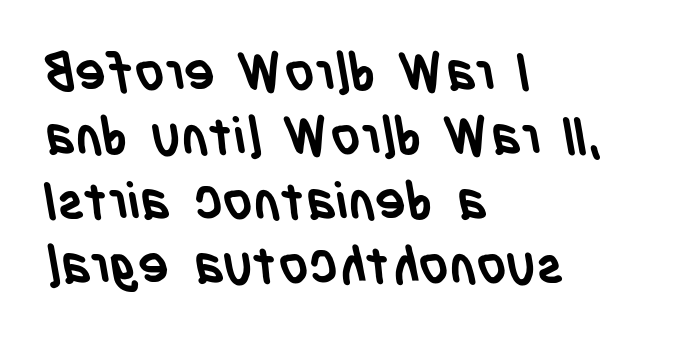
Q: Is the text bold? A: Yes.
Q: Is the typeface a serif or a sans-serif typeface? A: Sans-serif.
Q: Is the text underlined? A: No.
Q: How is the paragraph aligned? A: Left-aligned.
Q: Is the spacing between letters normal or unusually wide? A: Normal.
Q: Width (condensed, normal, or wide)? A: Condensed.
Q: Stroke contrast? A: Low.
Q: x-height? A: Large.
Q: Monospaced? A: No.
